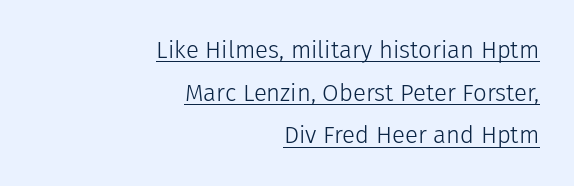
{"italic": "no", "bold": "no", "underline": "yes", "align": "right", "line_spacing_ratio": 1.78, "letter_spacing": "normal", "letter_spacing_em": 0.0, "glyph_px": 24}
